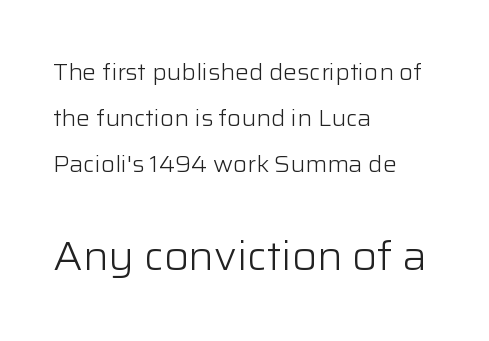
The image shows 40 px light sans-serif type, upright; set left-aligned, loose line spacing (2.01x), normal letter spacing, not underlined; the second (bottom) block is 1.74x larger; low stroke contrast and a medium x-height.
